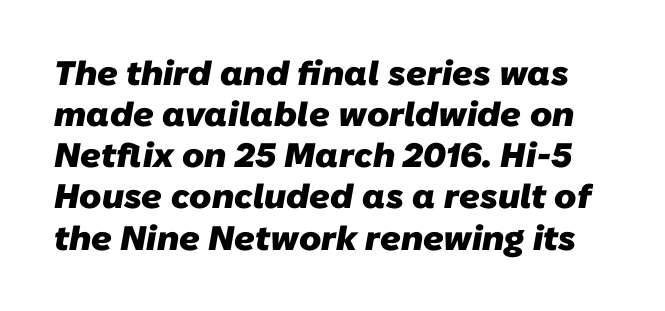
{"serif": "no", "bold": "yes", "weight": "heavy", "width": "normal", "stroke_contrast": "low", "x_height": "medium", "monospaced": "no", "underline": "no", "line_spacing_ratio": 1.21, "letter_spacing": "normal", "letter_spacing_em": 0.0, "glyph_px": 34}
